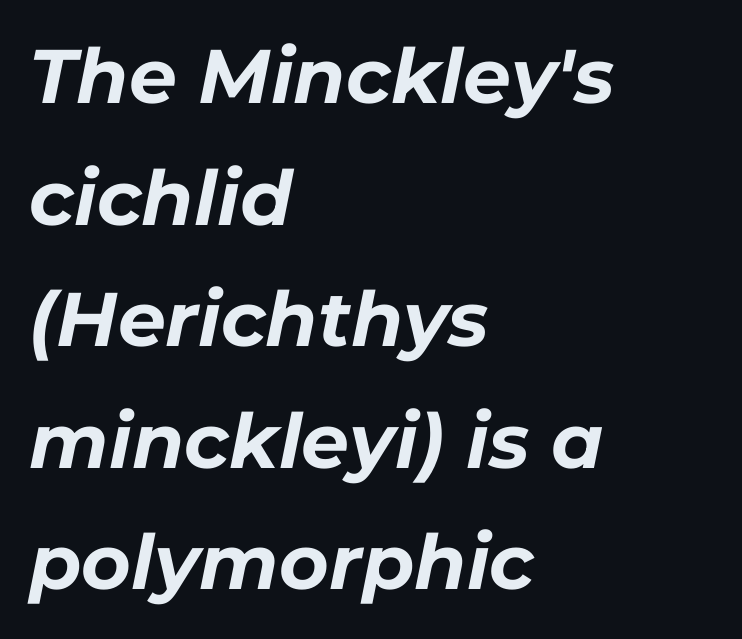
Q: Is the text bold? A: Yes.
Q: Is the text italic (slanted)? A: Yes, it leans right by about 11 degrees.
Q: Is the text underlined? A: No.
Q: How is the paragraph aligned? A: Left-aligned.
Q: Is the spacing between letters normal or unusually wide? A: Normal.
Q: Is the spacing between lines tight, normal or loose? A: Normal.
Q: Width (condensed, normal, or wide)? A: Normal.
Q: Stroke contrast? A: Low.
Q: x-height? A: Medium.
Q: Monospaced? A: No.
